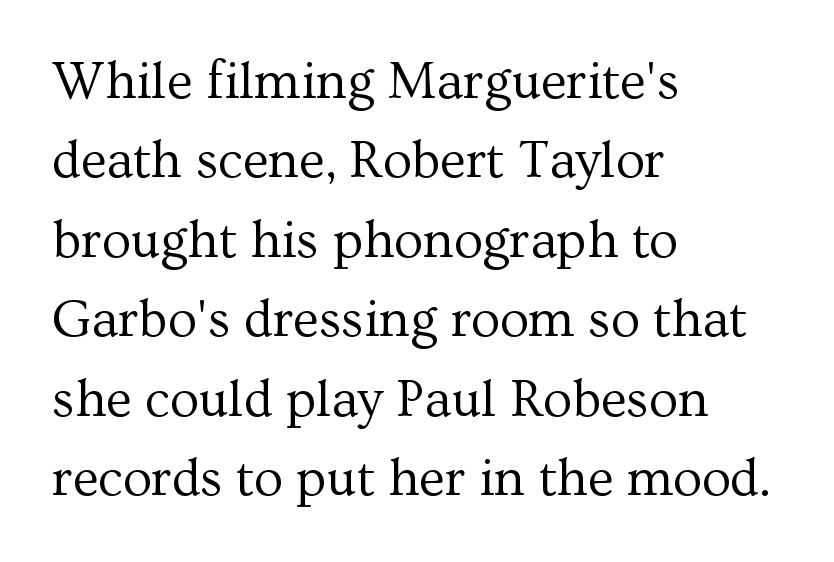
The image shows 53 px regular-weight serif type, upright; set left-aligned, normal line spacing (1.5x), normal letter spacing, not underlined; medium stroke contrast and a medium x-height.
